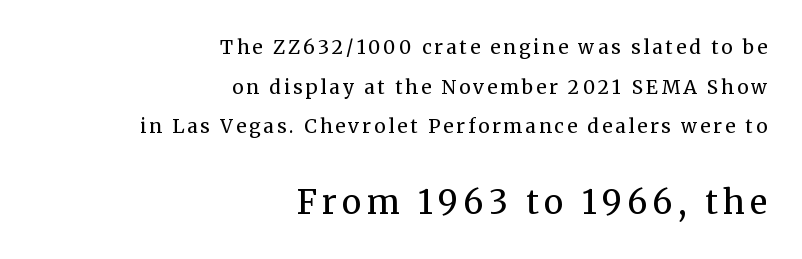
Q: Is the text bold? A: No.
Q: Is the text italic (slanted)? A: No, it is upright.
Q: Is the typeface a serif or a sans-serif typeface? A: Serif.
Q: Is the text underlined? A: No.
Q: How is the paragraph aligned? A: Right-aligned.
Q: Is the spacing between lines tight, normal or loose? A: Loose.
Q: Which block of text is set in a larger size, the first (top) or the second (bottom)? A: The second (bottom) one.
Q: Width (condensed, normal, or wide)? A: Normal.
Q: Stroke contrast? A: Medium.
Q: x-height? A: Medium.
Q: Monospaced? A: No.
